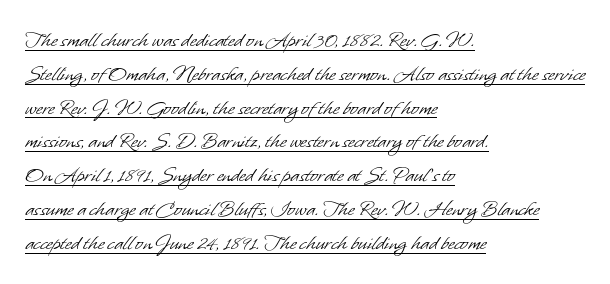
{"bold": "no", "underline": "yes", "align": "left", "line_spacing": "normal", "line_spacing_ratio": 1.47, "letter_spacing": "normal", "letter_spacing_em": 0.0, "glyph_px": 23}
